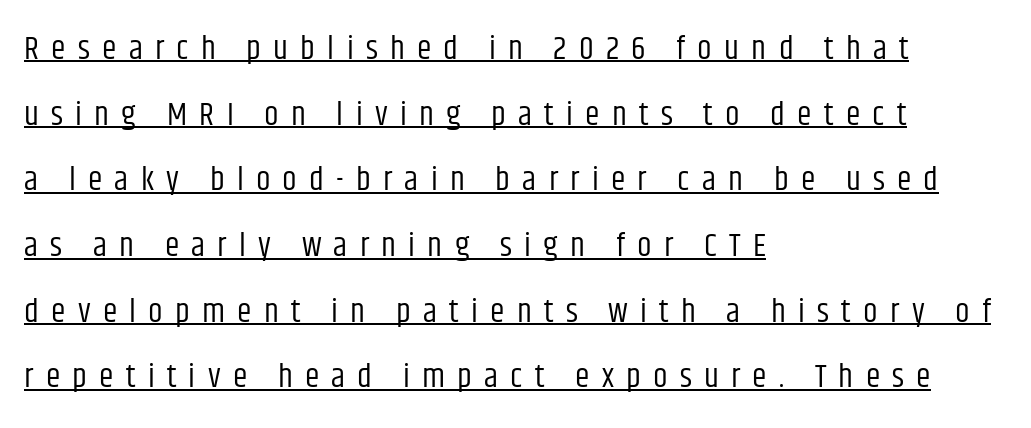
{"serif": "no", "italic": "no", "bold": "no", "weight": "regular", "width": "condensed", "stroke_contrast": "low", "x_height": "large", "monospaced": "no", "underline": "yes", "align": "left", "line_spacing": "loose", "line_spacing_ratio": 1.99, "letter_spacing": "wide", "letter_spacing_em": 0.37, "glyph_px": 33}
